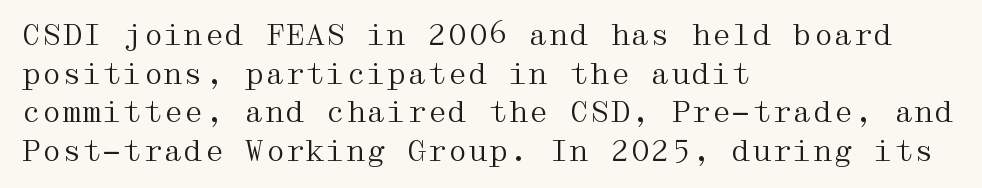
{"serif": "yes", "italic": "no", "bold": "no", "weight": "regular", "width": "wide", "stroke_contrast": "medium", "x_height": "medium", "underline": "no", "align": "left", "line_spacing": "normal", "line_spacing_ratio": 1.33, "letter_spacing": "normal", "letter_spacing_em": 0.0, "glyph_px": 29}
